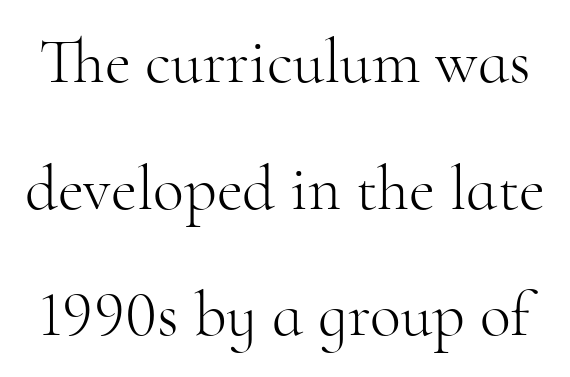
The image shows 64 px light serif type, upright; set loose line spacing (1.98x), normal letter spacing, not underlined; high stroke contrast and a small x-height.
